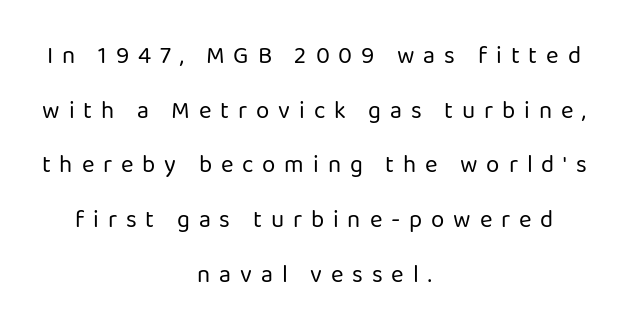
{"italic": "no", "bold": "no", "underline": "no", "align": "center", "line_spacing": "loose", "line_spacing_ratio": 2.28, "letter_spacing": "wide", "letter_spacing_em": 0.37, "glyph_px": 24}
